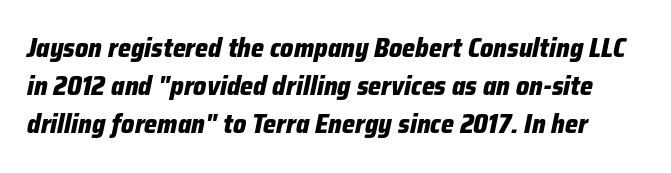
Q: Is the text bold? A: Yes.
Q: Is the text italic (slanted)? A: Yes, it leans right by about 12 degrees.
Q: Is the text underlined? A: No.
Q: Is the spacing between letters normal or unusually wide? A: Normal.
Q: Is the spacing between lines tight, normal or loose? A: Normal.
